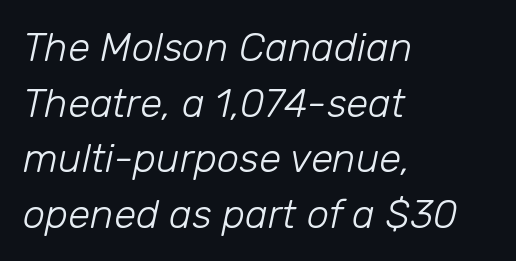
Q: Is the text bold? A: No.
Q: Is the text italic (slanted)? A: Yes, it leans right by about 12 degrees.
Q: Is the text underlined? A: No.
Q: How is the paragraph aligned? A: Left-aligned.
Q: Is the spacing between letters normal or unusually wide? A: Normal.
Q: Is the spacing between lines tight, normal or loose? A: Normal.
Q: Width (condensed, normal, or wide)? A: Normal.
Q: Stroke contrast? A: Low.
Q: x-height? A: Medium.
Q: Monospaced? A: No.
